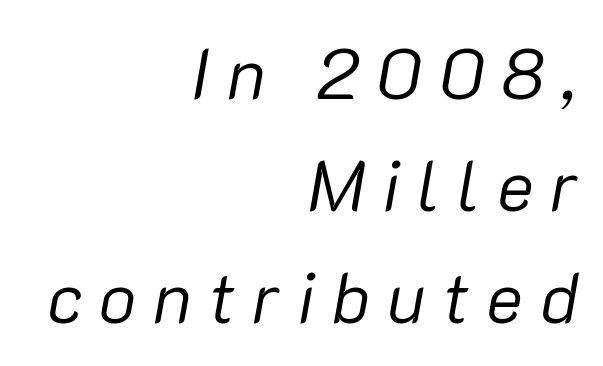
The image shows 70 px regular-weight type, italic (leaning right); set right-aligned, normal line spacing (1.6x), unusually wide letter spacing (+0.24 em), not underlined; low stroke contrast and a medium x-height.
